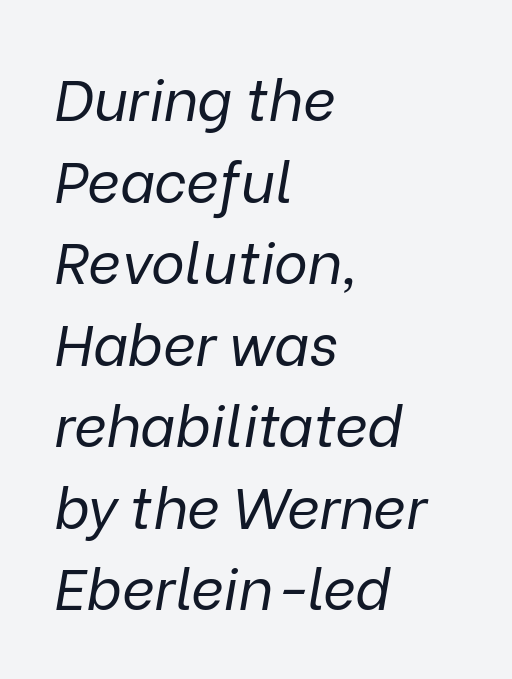
{"italic": "yes", "lean": "right", "slant_degrees": 9, "bold": "no", "weight": "regular", "width": "normal", "stroke_contrast": "low", "x_height": "medium", "monospaced": "no", "underline": "no", "align": "left", "line_spacing": "normal", "line_spacing_ratio": 1.43, "letter_spacing": "normal", "letter_spacing_em": 0.0, "glyph_px": 57}
